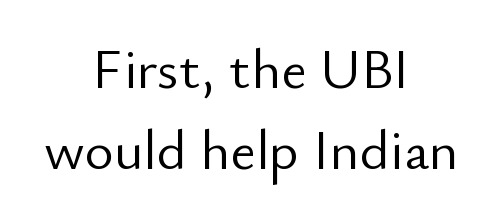
The image shows 56 px light sans-serif type, upright; set centered, normal line spacing (1.45x), normal letter spacing, not underlined; low stroke contrast and a small x-height.
